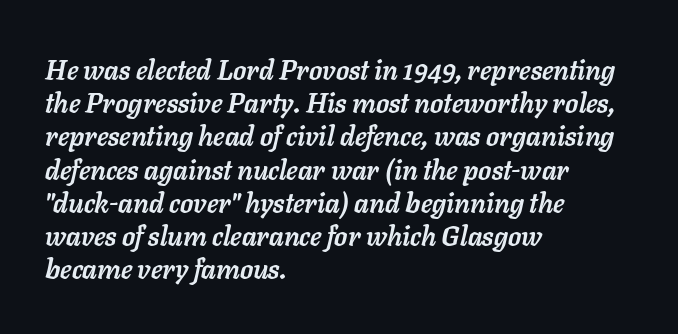
{"italic": "yes", "lean": "right", "slant_degrees": 11, "bold": "yes", "underline": "no", "align": "left", "line_spacing_ratio": 1.23, "letter_spacing": "normal", "letter_spacing_em": 0.0, "glyph_px": 27}
